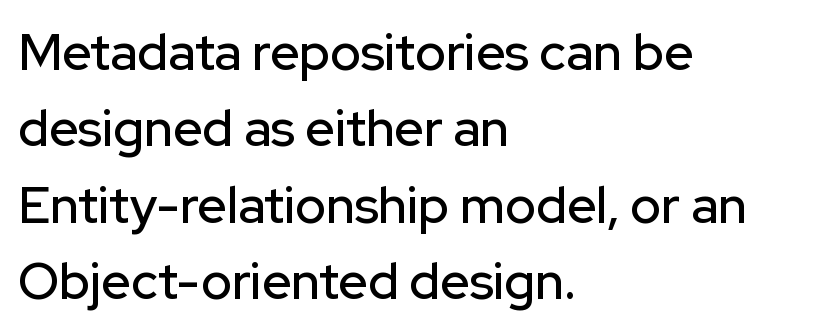
{"serif": "no", "italic": "no", "width": "normal", "stroke_contrast": "low", "x_height": "medium", "monospaced": "no", "underline": "no", "align": "left", "line_spacing": "normal", "line_spacing_ratio": 1.5, "letter_spacing": "normal", "letter_spacing_em": 0.0, "glyph_px": 51}
